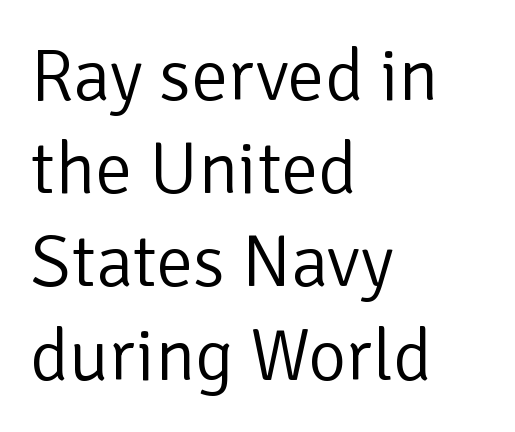
{"serif": "no", "italic": "no", "bold": "no", "weight": "light", "width": "normal", "stroke_contrast": "low", "x_height": "medium", "monospaced": "no", "underline": "no", "align": "left", "line_spacing": "normal", "line_spacing_ratio": 1.26, "letter_spacing": "normal", "letter_spacing_em": 0.0, "glyph_px": 74}
